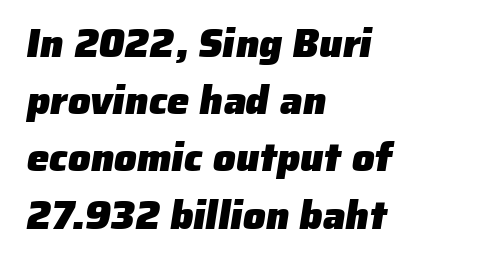
{"serif": "no", "bold": "yes", "weight": "heavy", "width": "normal", "stroke_contrast": "low", "x_height": "medium", "monospaced": "no", "underline": "no", "align": "left", "line_spacing": "normal", "line_spacing_ratio": 1.43, "letter_spacing": "normal", "letter_spacing_em": 0.0, "glyph_px": 40}
